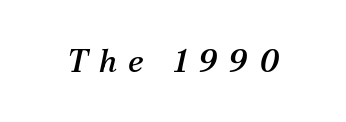
The designer went with a serif here, giving each stem small feet. The rendering uses natural spacing where letterforms have individual widths. Each word looks stretched out because of the extra space between its letters. You can tell it's italic because the verticals aren't actually vertical.
